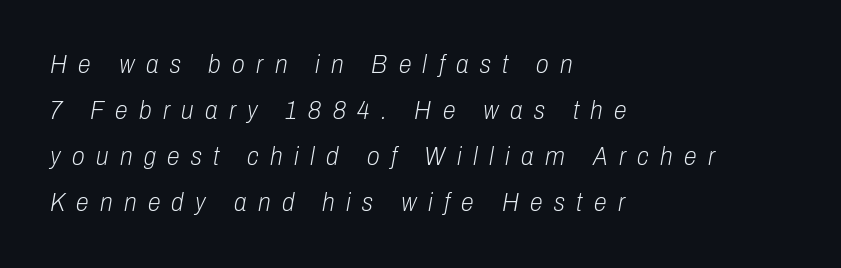
The image shows 26 px text type, italic (leaning right); set left-aligned, line spacing 1.77x, unusually wide letter spacing (+0.44 em), not underlined.
